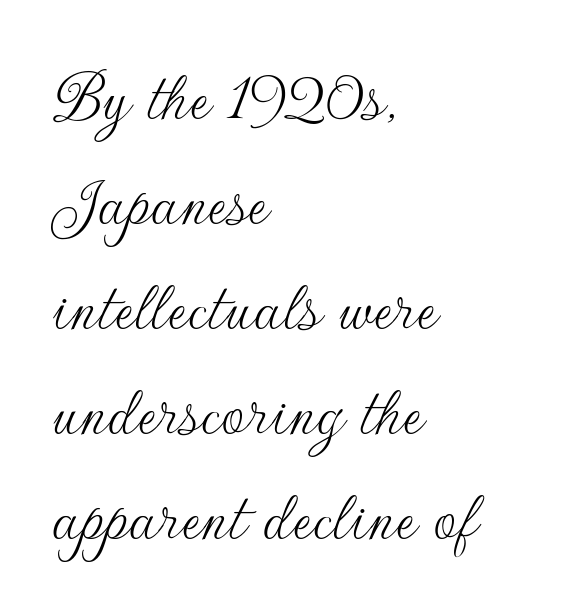
Q: Is the text bold? A: No.
Q: Is the text italic (slanted)? A: Yes.
Q: Is the typeface a serif or a sans-serif typeface? A: Sans-serif.
Q: Is the text underlined? A: No.
Q: How is the paragraph aligned? A: Left-aligned.
Q: Is the spacing between letters normal or unusually wide? A: Normal.
Q: Is the spacing between lines tight, normal or loose? A: Normal.
Q: Width (condensed, normal, or wide)? A: Normal.
Q: Stroke contrast? A: Low.
Q: x-height? A: Small.
Q: Monospaced? A: No.
